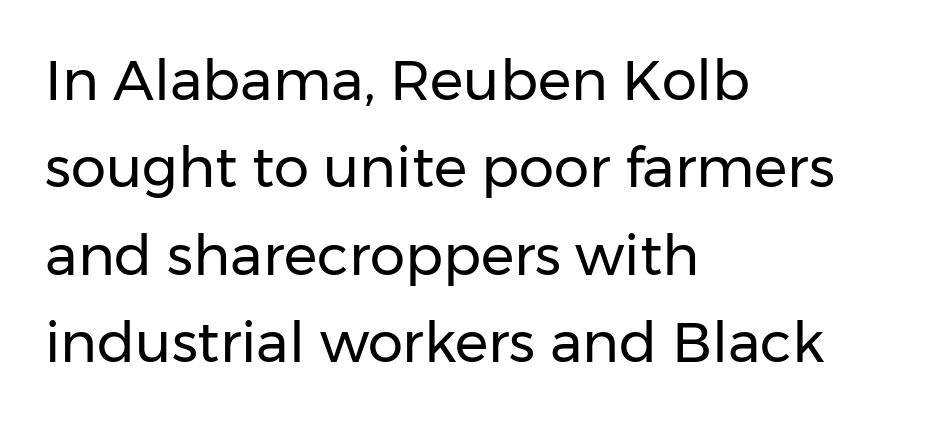
The image shows 56 px regular-weight sans-serif type, upright; set left-aligned, normal line spacing (1.56x), normal letter spacing, not underlined; low stroke contrast and a medium x-height.
